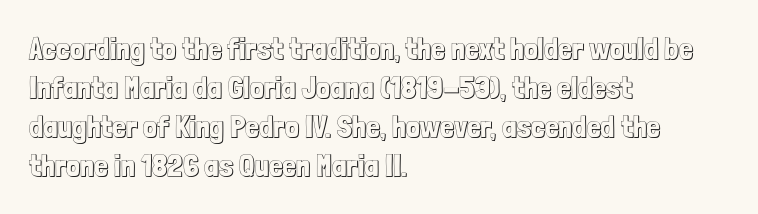
The ragged edge is on the right, which tells us the setting is flush left. Nothing unusual about the tracking: characters are spaced as the font intends. Think of a printed novel: that variable character pitch is what you see here. Nope, not italic — everything's standing straight. This block has exactly the height ordinary leading produces.
